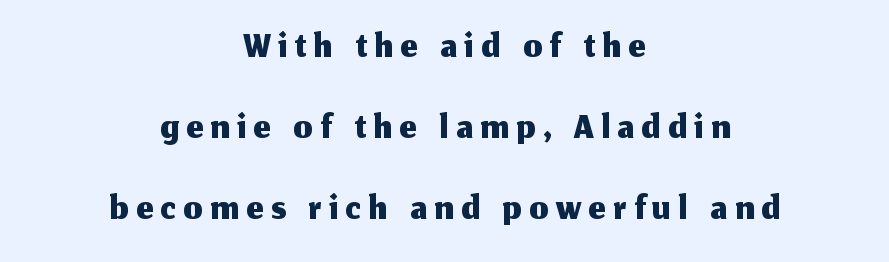
A typesetter would mark this as roman, not italic. The face used here is a sans, in the tradition of grotesques and geometrics. Honestly, there is no underline to notice here at all. How would I describe the line gaps? Plain and ordinary.
